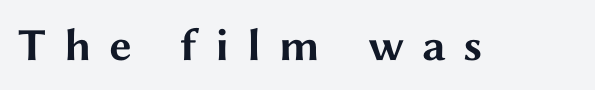
Glance below the letters and you will spot only blank space. Unlike italic type, these characters show no tilt at all. Think of a printed novel: that variable character pitch is what you see here. Letterform terminals end flat and unadorned throughout the passage. The characters look thick and weighty, a clear bold.
